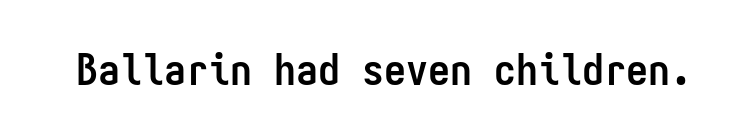
The image shows 44 px semibold, condensed sans-serif type, upright, monospaced; set normal letter spacing, not underlined; low stroke contrast and a medium x-height.
